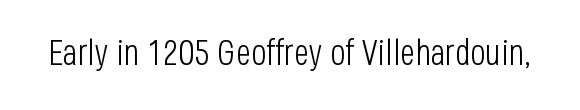
Q: Is the text bold? A: No.
Q: Is the text italic (slanted)? A: No, it is upright.
Q: Is the typeface a serif or a sans-serif typeface? A: Sans-serif.
Q: Is the text underlined? A: No.
Q: Is the spacing between letters normal or unusually wide? A: Normal.
Q: Width (condensed, normal, or wide)? A: Condensed.
Q: Stroke contrast? A: Low.
Q: x-height? A: Large.
Q: Monospaced? A: No.
